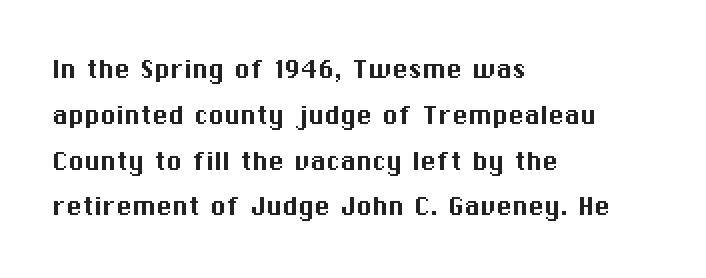
Q: Is the text italic (slanted)? A: No, it is upright.
Q: Is the typeface a serif or a sans-serif typeface? A: Sans-serif.
Q: Is the text underlined? A: No.
Q: How is the paragraph aligned? A: Left-aligned.
Q: Is the spacing between letters normal or unusually wide? A: Normal.
Q: Is the spacing between lines tight, normal or loose? A: Normal.
Q: Width (condensed, normal, or wide)? A: Normal.
Q: Stroke contrast? A: Medium.
Q: x-height? A: Medium.
Q: Monospaced? A: No.
